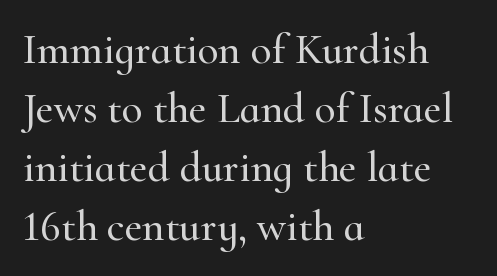
Q: Is the text italic (slanted)? A: No, it is upright.
Q: Is the typeface a serif or a sans-serif typeface? A: Serif.
Q: Is the text underlined? A: No.
Q: How is the paragraph aligned? A: Left-aligned.
Q: Is the spacing between letters normal or unusually wide? A: Normal.
Q: Is the spacing between lines tight, normal or loose? A: Normal.
Q: Width (condensed, normal, or wide)? A: Normal.
Q: Stroke contrast? A: High.
Q: x-height? A: Small.
Q: Monospaced? A: No.
